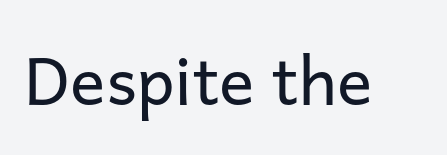
{"serif": "no", "italic": "no", "bold": "no", "weight": "regular", "width": "normal", "stroke_contrast": "low", "x_height": "medium", "monospaced": "no", "underline": "no", "letter_spacing": "normal", "letter_spacing_em": 0.0, "glyph_px": 66}
